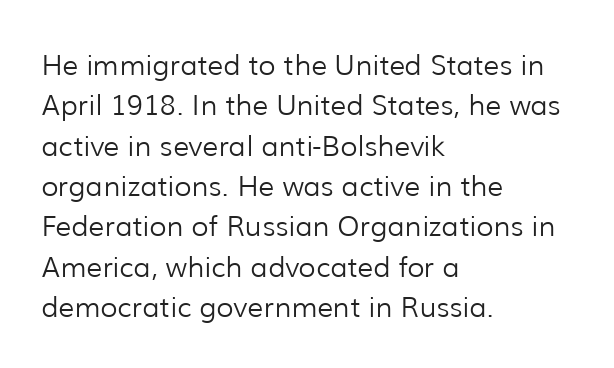
The image shows 28 px light sans-serif type, upright; set left-aligned, normal line spacing (1.44x), normal letter spacing, not underlined; low stroke contrast and a medium x-height.
